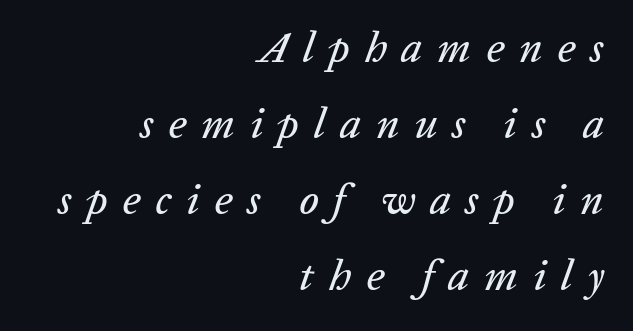
Look at the tracking — it's clearly loosened, letters drifting apart. The text block is weighted toward the right margin, trailing off unevenly leftward. The passage shown is typed in a proportional face where columns would drift. Characters are canted at an angle relative to the baseline's perpendicular. Unmarked baselines from the first word to the last.
